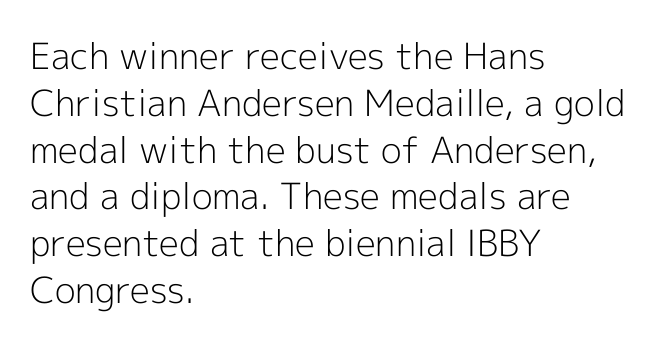
The lines are quadded left. The rendering keeps characters at their native spacing. In terms of posture, this sample is upright. Vertical spacing — default.
